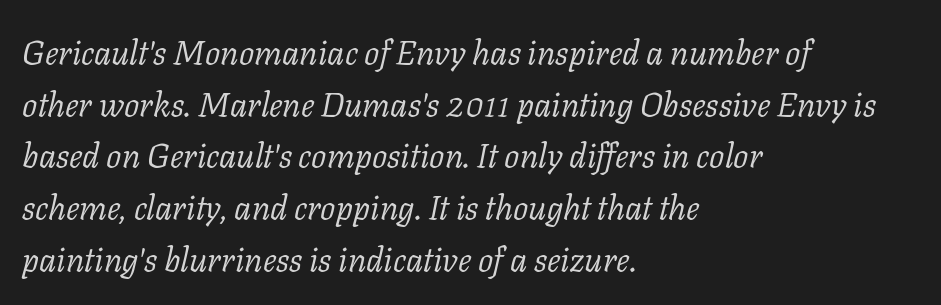
The image shows 34 px light serif type, italic (leaning right); set left-aligned, normal line spacing (1.52x), normal letter spacing, not underlined; low stroke contrast and a medium x-height.
